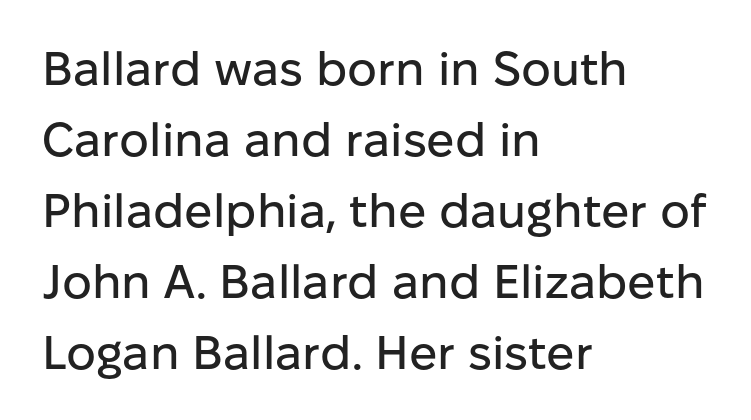
The image shows 47 px sans-serif type, upright; set left-aligned, normal line spacing (1.51x), normal letter spacing, not underlined; low stroke contrast and a medium x-height.
